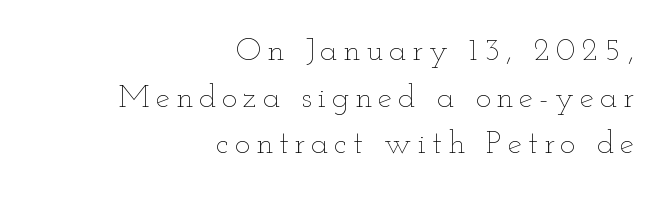
The image shows 32 px thin, wide type, upright; set right-aligned, normal line spacing (1.46x), not underlined; low stroke contrast and a small x-height.
